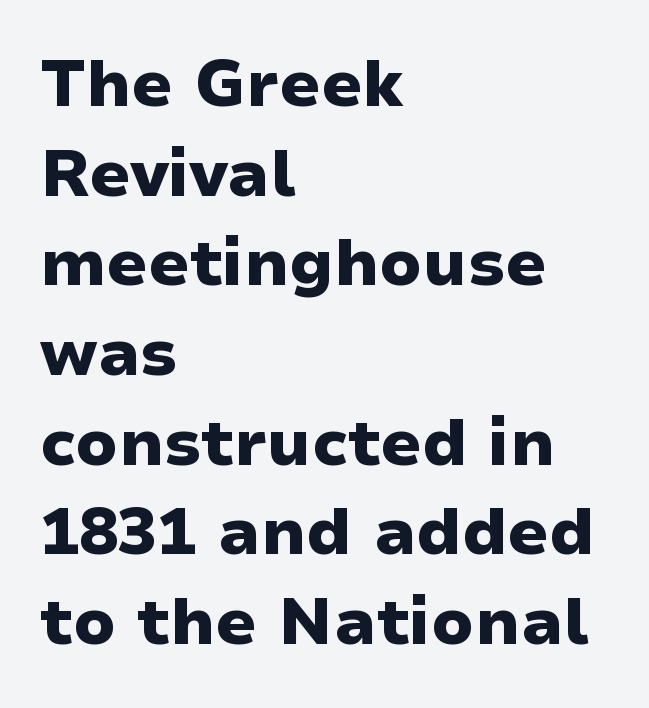
Q: Is the text bold? A: Yes.
Q: Is the text italic (slanted)? A: No, it is upright.
Q: Is the typeface a serif or a sans-serif typeface? A: Sans-serif.
Q: Is the text underlined? A: No.
Q: How is the paragraph aligned? A: Left-aligned.
Q: Is the spacing between letters normal or unusually wide? A: Normal.
Q: Is the spacing between lines tight, normal or loose? A: Normal.
Q: Width (condensed, normal, or wide)? A: Wide.
Q: Stroke contrast? A: Low.
Q: x-height? A: Medium.
Q: Monospaced? A: No.
